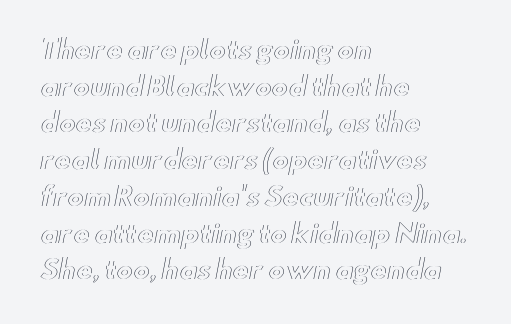
The image shows 25 px text type; set left-aligned, normal line spacing (1.47x), normal letter spacing, not underlined.
